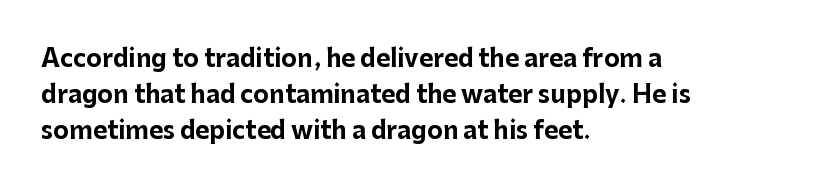
Q: Is the text bold? A: Yes.
Q: Is the text italic (slanted)? A: No, it is upright.
Q: Is the text underlined? A: No.
Q: How is the paragraph aligned? A: Left-aligned.
Q: Is the spacing between letters normal or unusually wide? A: Normal.
Q: Is the spacing between lines tight, normal or loose? A: Normal.
